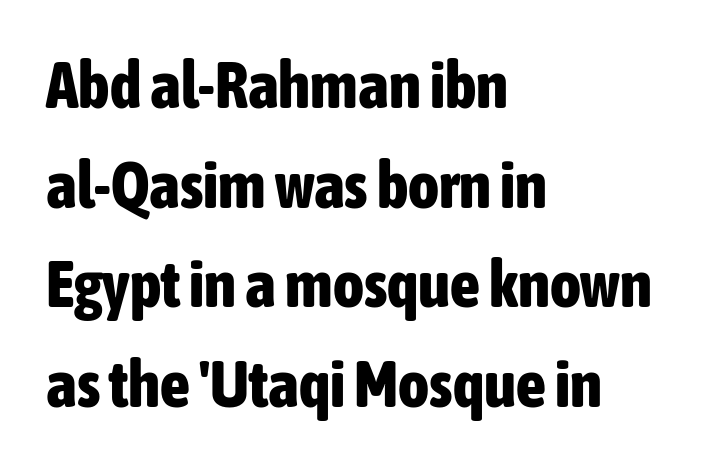
Spacing verdict: proportional, widths tailored to each character. Does the type have serifs? No, each stem ends abruptly. What's the leading like? Ordinary, nothing unusual. Tall strokes in this sample are plumb rather than angled. On the weight axis this lands at bold, roughly 700. Casual observation: everything's shoved over to the left.
